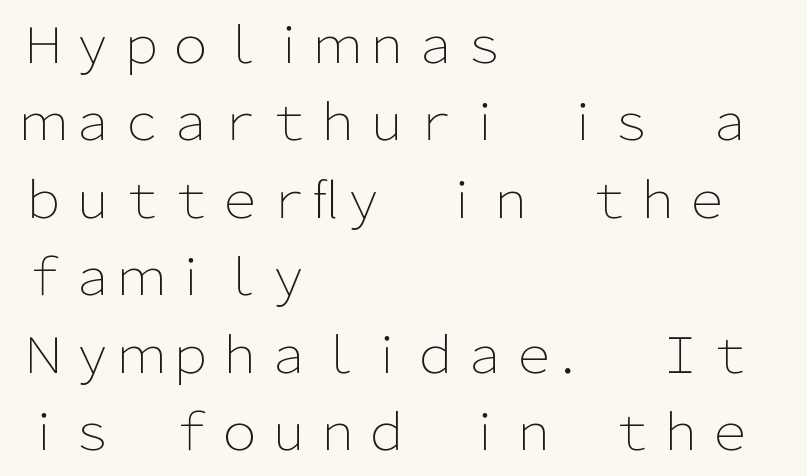
Nothing unusual about the tracking: characters are spaced as the font intends. Posture: straight, roman, zero tilt. Proportional: the letters do not fall into vertical columns. Observe the absence of serifs on each vertical stroke in this sample. The area under the type is left untouched.
